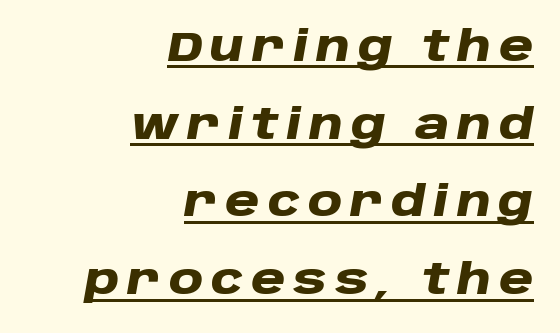
{"italic": "yes", "lean": "right", "slant_degrees": 10, "bold": "yes", "weight": "heavy", "width": "wide", "stroke_contrast": "low", "x_height": "large", "monospaced": "no", "underline": "yes", "align": "right", "line_spacing_ratio": 1.85, "glyph_px": 42}
